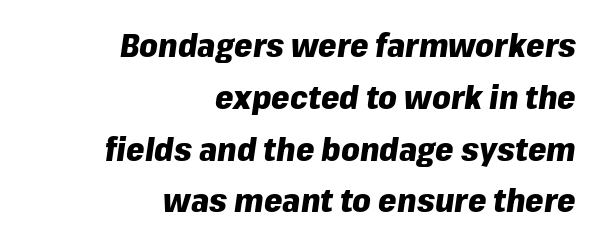
Q: Is the text bold? A: Yes.
Q: Is the text italic (slanted)? A: Yes, it leans right by about 8 degrees.
Q: Is the text underlined? A: No.
Q: How is the paragraph aligned? A: Right-aligned.
Q: Is the spacing between letters normal or unusually wide? A: Normal.
Q: Is the spacing between lines tight, normal or loose? A: Normal.
Q: Width (condensed, normal, or wide)? A: Normal.
Q: Stroke contrast? A: Low.
Q: x-height? A: Medium.
Q: Monospaced? A: No.
